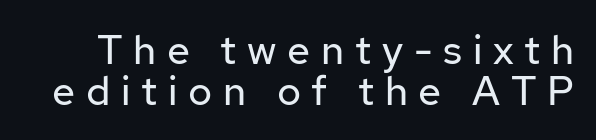
Is this a fixed-width face? No — the glyphs have proportional, varying widths. Is this a sans? Yes — the strokes have no serifs. A bare baseline throughout the passage. Letter spacing: wide.
